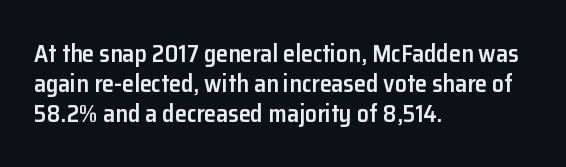
Q: Is the text bold? A: Semi-bold.
Q: Is the text italic (slanted)? A: No, it is upright.
Q: Is the text underlined? A: No.
Q: How is the paragraph aligned? A: Left-aligned.
Q: Is the spacing between letters normal or unusually wide? A: Normal.
Q: Is the spacing between lines tight, normal or loose? A: Normal.
